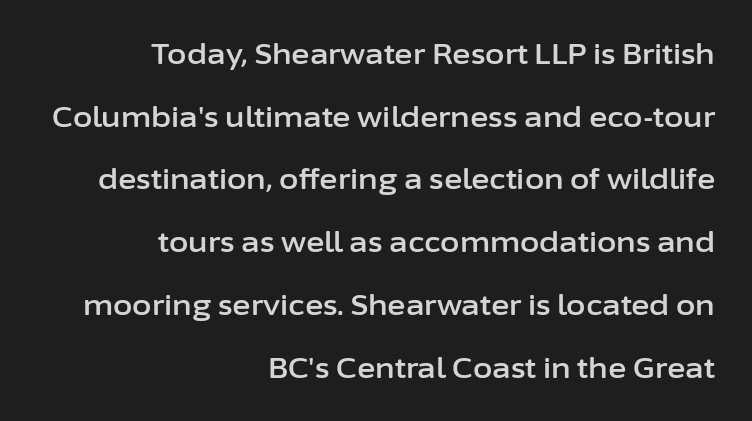
{"serif": "no", "italic": "no", "width": "normal", "stroke_contrast": "low", "x_height": "medium", "monospaced": "no", "underline": "no", "align": "right", "line_spacing": "loose", "line_spacing_ratio": 2.24, "letter_spacing": "normal", "letter_spacing_em": 0.0, "glyph_px": 28}
